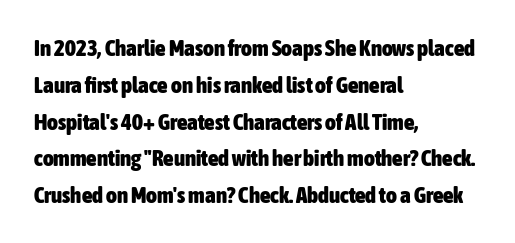
The image shows 23 px bold type, upright; set left-aligned, normal line spacing (1.6x), normal letter spacing, not underlined.
